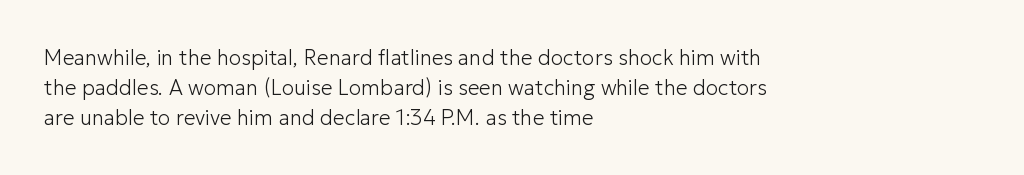
{"italic": "no", "bold": "no", "underline": "no", "align": "left", "line_spacing": "normal", "line_spacing_ratio": 1.42, "letter_spacing": "normal", "letter_spacing_em": 0.0, "glyph_px": 21}
